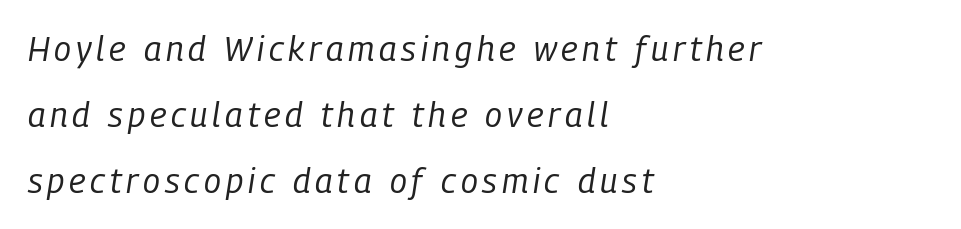
The passage shown is not underscored anywhere. Alignment: flush left. Note the varied advance widths — an 'i' is clearly narrower than an 'm'. Italic: yes, the glyphs are oblique. Notice the wide empty band between every row — that's loose leading.
